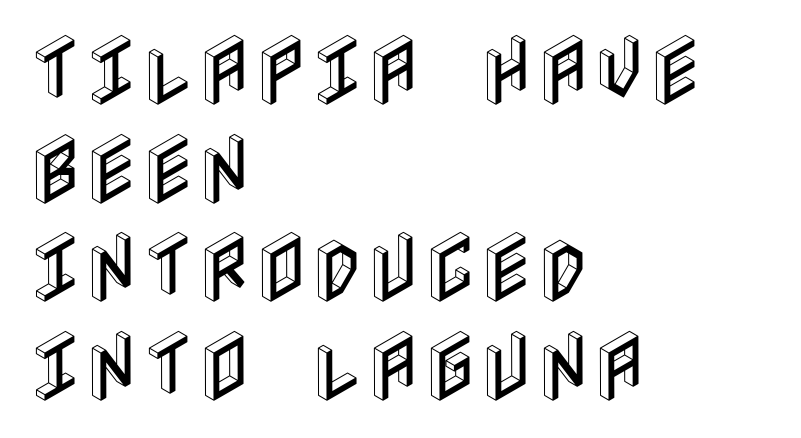
Ascenders rise straight up at ninety degrees. These lines stack with their left ends in a neat column. The leading is moderate, giving the passage an even texture. Honestly, the letter spacing is just normal — you wouldn't notice it.
